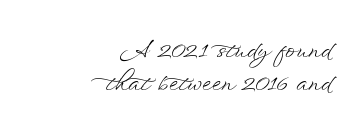
{"bold": "no", "underline": "no", "align": "right", "line_spacing": "normal", "line_spacing_ratio": 1.44, "letter_spacing": "normal", "letter_spacing_em": 0.0, "glyph_px": 23}
